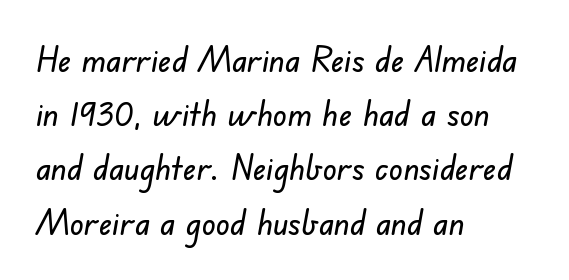
{"serif": "no", "width": "normal", "stroke_contrast": "low", "x_height": "small", "monospaced": "no", "underline": "no", "align": "left", "line_spacing": "normal", "line_spacing_ratio": 1.55, "letter_spacing": "normal", "letter_spacing_em": 0.0, "glyph_px": 35}
